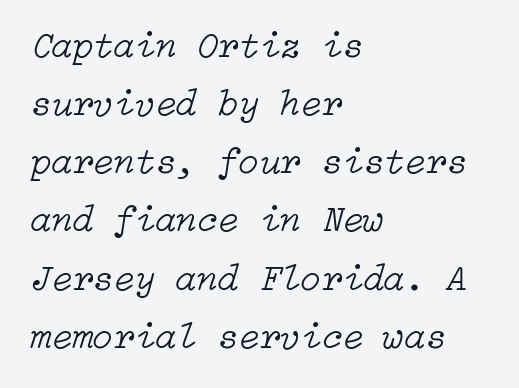
Q: Is the text bold? A: No.
Q: Is the text italic (slanted)? A: Yes, it leans right by about 15 degrees.
Q: Is the text underlined? A: No.
Q: How is the paragraph aligned? A: Left-aligned.
Q: Is the spacing between letters normal or unusually wide? A: Normal.
Q: Is the spacing between lines tight, normal or loose? A: Normal.
Q: Width (condensed, normal, or wide)? A: Normal.
Q: Stroke contrast? A: Low.
Q: x-height? A: Medium.
